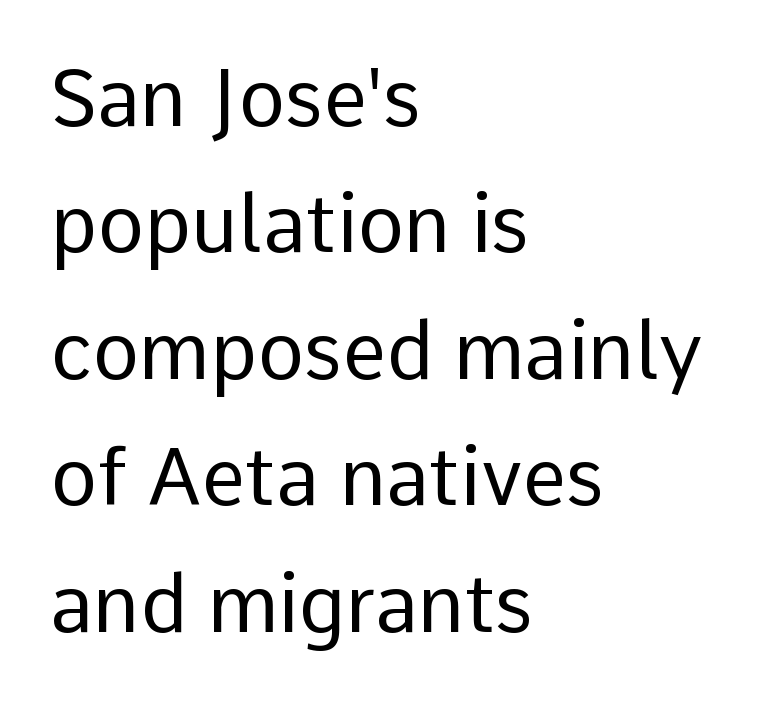
{"serif": "no", "italic": "no", "bold": "no", "weight": "regular", "width": "normal", "stroke_contrast": "low", "x_height": "medium", "monospaced": "no", "underline": "no", "align": "left", "line_spacing": "normal", "line_spacing_ratio": 1.6, "letter_spacing": "normal", "letter_spacing_em": 0.0, "glyph_px": 79}
